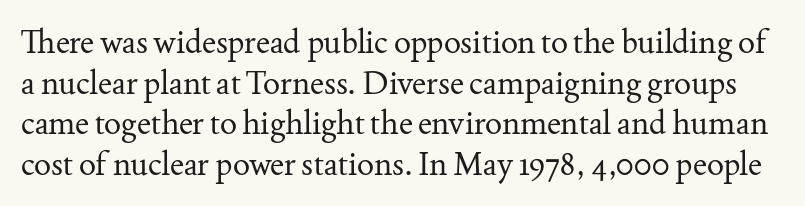
The image shows 32 px regular-weight serif type, upright; set normal line spacing (1.27x), normal letter spacing, not underlined; medium stroke contrast and a small x-height.
